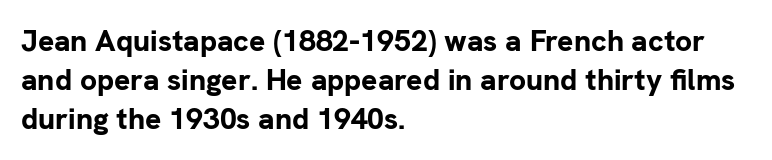
The image shows 30 px bold sans-serif type, upright; set left-aligned, normal line spacing (1.3x), normal letter spacing, not underlined; low stroke contrast and a medium x-height.
